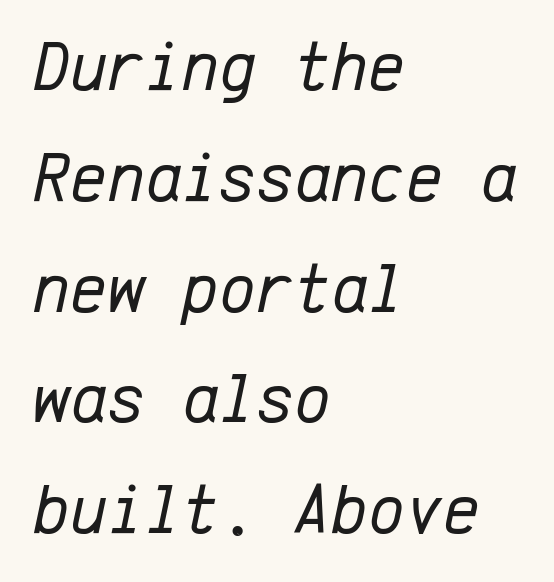
Q: Is the text bold? A: No.
Q: Is the text italic (slanted)? A: Yes, it leans right by about 12 degrees.
Q: Is the text underlined? A: No.
Q: How is the paragraph aligned? A: Left-aligned.
Q: Is the spacing between letters normal or unusually wide? A: Normal.
Q: Is the spacing between lines tight, normal or loose? A: Normal.
Q: Width (condensed, normal, or wide)? A: Normal.
Q: Stroke contrast? A: Low.
Q: x-height? A: Medium.
Q: Monospaced? A: Yes.
